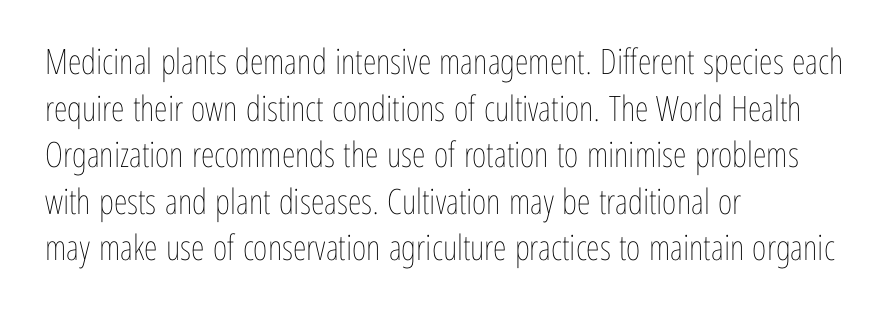
The image shows 35 px thin, condensed type, upright; set left-aligned, normal line spacing (1.33x), normal letter spacing, not underlined; low stroke contrast and a medium x-height.
